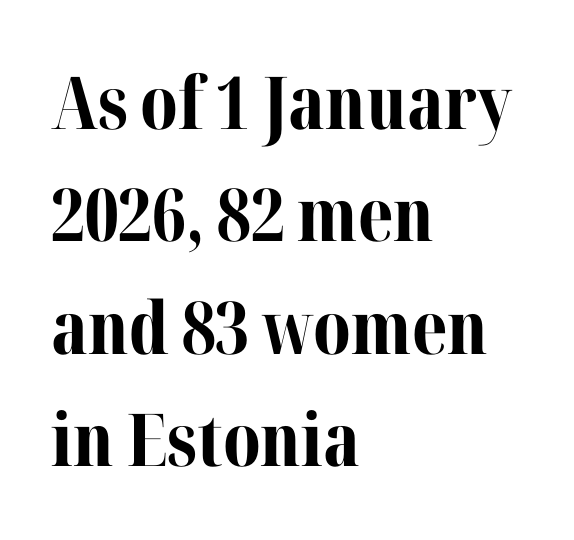
The image shows 73 px bold serif type, upright; set left-aligned, normal line spacing (1.54x), normal letter spacing, not underlined; medium stroke contrast and a medium x-height.
